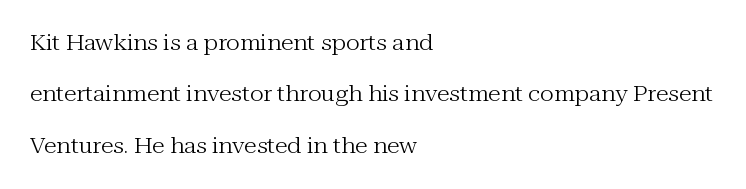
The image shows 21 px text type, upright; set left-aligned, loose line spacing (2.45x), normal letter spacing, not underlined.
